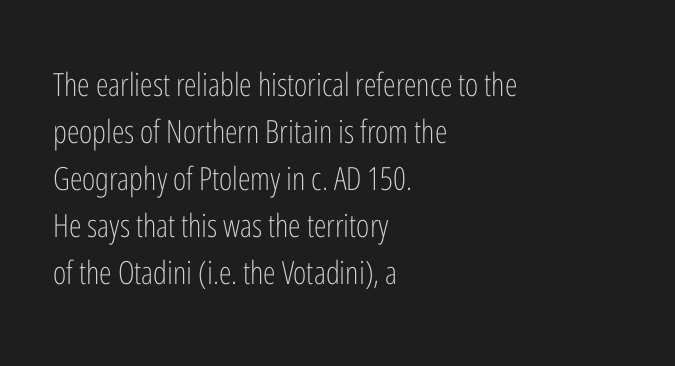
{"serif": "no", "italic": "no", "bold": "no", "weight": "light", "width": "condensed", "stroke_contrast": "low", "x_height": "medium", "monospaced": "no", "underline": "no", "align": "left", "line_spacing": "normal", "line_spacing_ratio": 1.47, "letter_spacing": "normal", "letter_spacing_em": 0.0, "glyph_px": 32}
